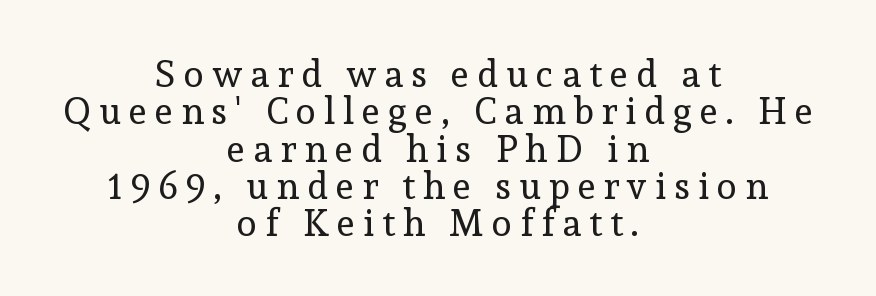
{"serif": "yes", "italic": "no", "bold": "no", "weight": "regular", "width": "normal", "x_height": "medium", "monospaced": "no", "underline": "no", "align": "center", "line_spacing": "tight", "line_spacing_ratio": 1.01, "letter_spacing": "wide", "letter_spacing_em": 0.22, "glyph_px": 37}
